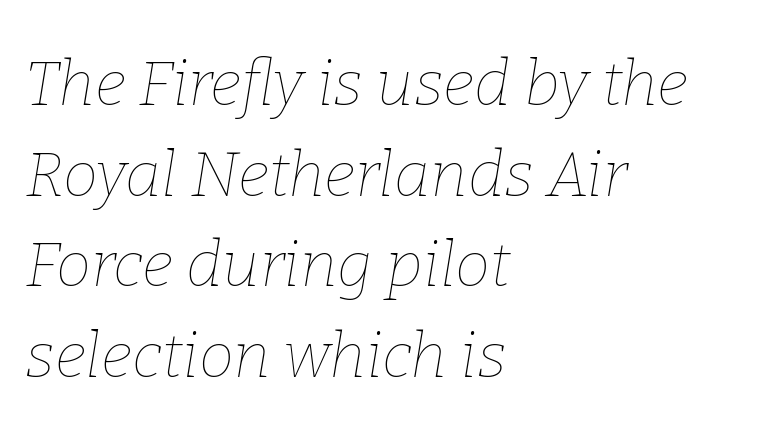
{"italic": "yes", "lean": "right", "slant_degrees": 9, "bold": "no", "weight": "thin", "width": "normal", "stroke_contrast": "low", "x_height": "medium", "monospaced": "no", "underline": "no", "align": "left", "line_spacing": "normal", "line_spacing_ratio": 1.44, "letter_spacing": "normal", "letter_spacing_em": 0.0, "glyph_px": 63}
